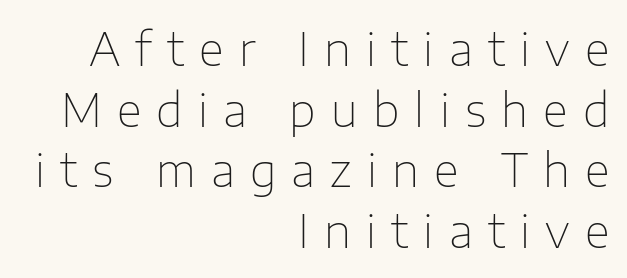
Q: Is the text bold? A: No.
Q: Is the text italic (slanted)? A: No, it is upright.
Q: Is the typeface a serif or a sans-serif typeface? A: Sans-serif.
Q: Is the text underlined? A: No.
Q: How is the paragraph aligned? A: Right-aligned.
Q: Is the spacing between letters normal or unusually wide? A: Unusually wide.
Q: Is the spacing between lines tight, normal or loose? A: Normal.
Q: Width (condensed, normal, or wide)? A: Normal.
Q: Stroke contrast? A: Low.
Q: x-height? A: Medium.
Q: Monospaced? A: No.
